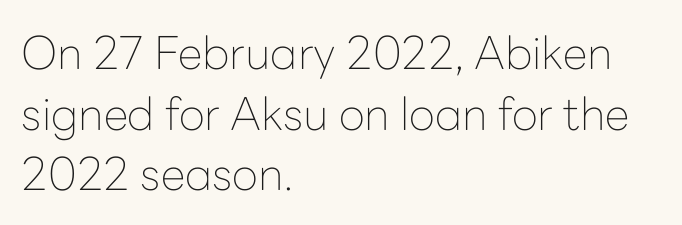
Vertical strokes here are truly vertical. Casual observation: everything's shoved over to the left. Just letters on the line, the space beneath them empty. Leading matches the norm, producing a regular column. The passage shown is not bold in any degree. Characters follow at the spacing the type designer built in.
